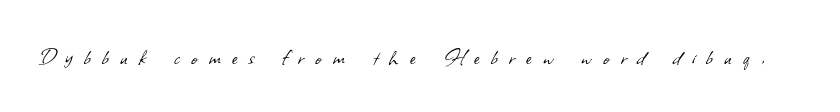
{"bold": "no", "underline": "no", "letter_spacing": "wide", "letter_spacing_em": 0.45, "glyph_px": 26}
